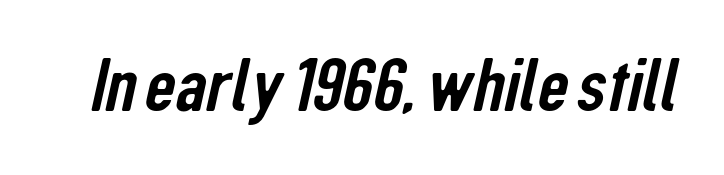
Q: Is the typeface a serif or a sans-serif typeface? A: Sans-serif.
Q: Is the text underlined? A: No.
Q: Is the spacing between letters normal or unusually wide? A: Normal.
Q: Width (condensed, normal, or wide)? A: Condensed.
Q: Stroke contrast? A: Low.
Q: x-height? A: Medium.
Q: Monospaced? A: No.
